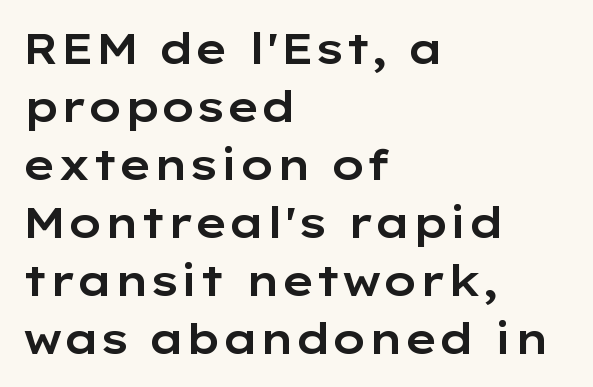
{"serif": "no", "italic": "no", "width": "wide", "stroke_contrast": "low", "x_height": "medium", "monospaced": "no", "underline": "no", "align": "left", "line_spacing": "normal", "line_spacing_ratio": 1.38, "letter_spacing": "normal", "letter_spacing_em": 0.0, "glyph_px": 42}
